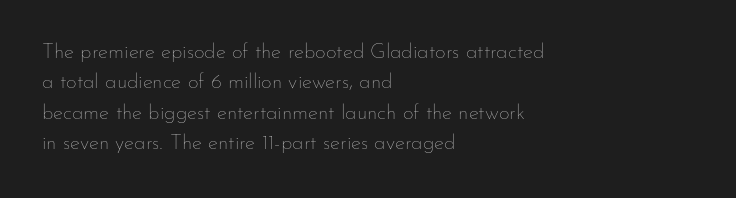
Letter spacing: default. Ink coverage per letter is moderate at most. The rag falls on the right side of this text block. Descenders are the only things crossing below the line. This block has exactly the height ordinary leading produces. This is the regular roman posture of the typeface.
